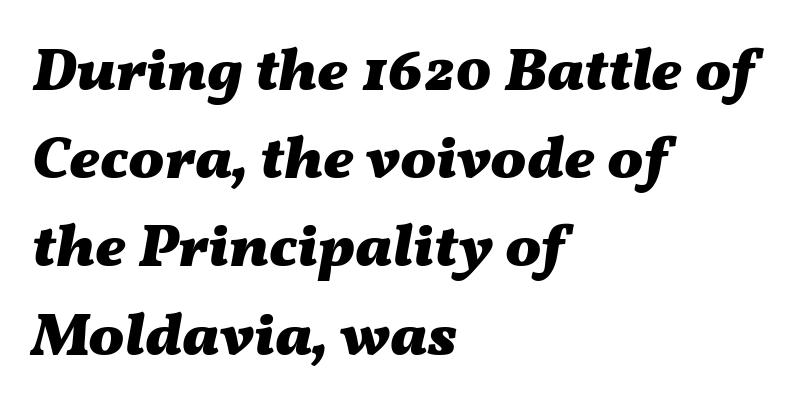
Q: Is the text bold? A: Yes.
Q: Is the text italic (slanted)? A: Yes, it leans right by about 11 degrees.
Q: Is the text underlined? A: No.
Q: How is the paragraph aligned? A: Left-aligned.
Q: Is the spacing between letters normal or unusually wide? A: Normal.
Q: Is the spacing between lines tight, normal or loose? A: Normal.
Q: Width (condensed, normal, or wide)? A: Wide.
Q: Stroke contrast? A: Medium.
Q: x-height? A: Medium.
Q: Monospaced? A: No.
